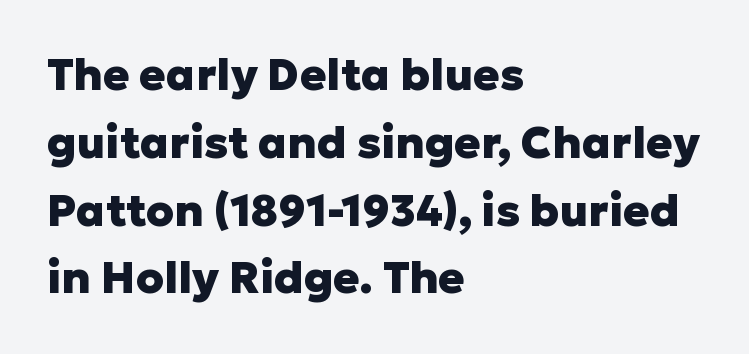
{"serif": "no", "italic": "no", "bold": "yes", "weight": "heavy", "width": "normal", "stroke_contrast": "low", "x_height": "medium", "monospaced": "no", "underline": "no", "align": "left", "line_spacing": "normal", "line_spacing_ratio": 1.54, "letter_spacing": "normal", "letter_spacing_em": 0.0, "glyph_px": 44}
